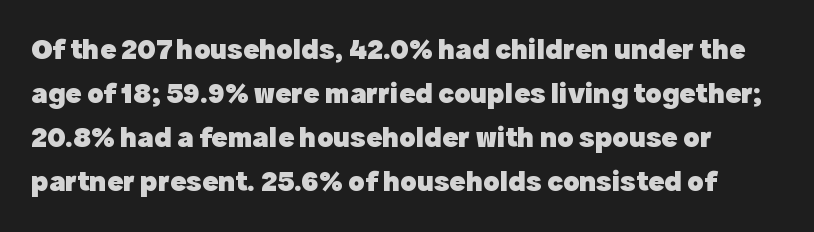
The line texture is even and compact thanks to regular tracking. Has an underline been added? It has not. The rendering uses natural spacing where letterforms have individual widths. Summary of vertical rhythm: regular, with standard interline spacing.
